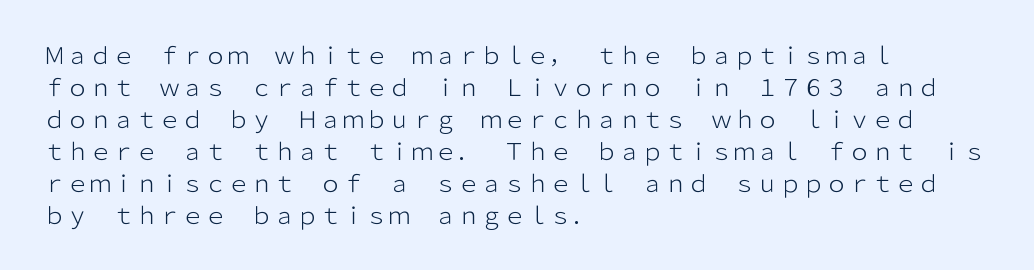
Caption: standard tracking, unaltered. Does the leading feel generous? No, just average. The lines are quadded left. Check the space under the baseline: it is left empty.
